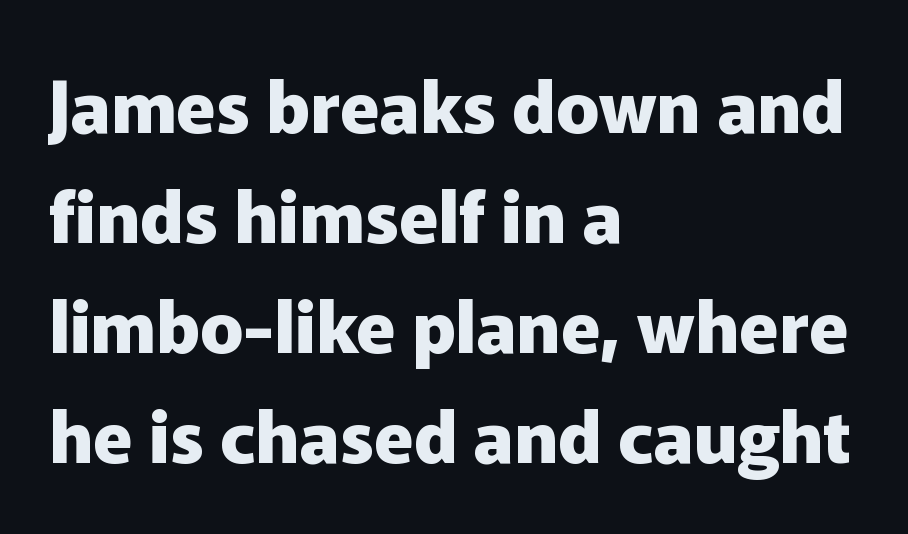
{"serif": "no", "italic": "no", "bold": "yes", "weight": "heavy", "width": "normal", "stroke_contrast": "low", "x_height": "medium", "monospaced": "no", "underline": "no", "align": "left", "line_spacing": "normal", "line_spacing_ratio": 1.53, "letter_spacing": "normal", "letter_spacing_em": 0.0, "glyph_px": 72}
